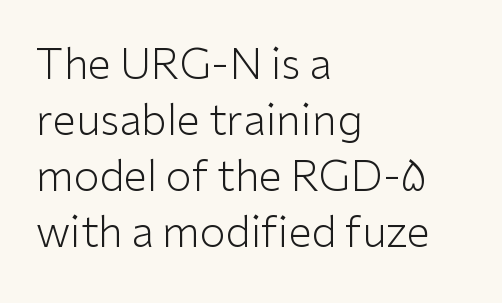
{"serif": "no", "italic": "no", "bold": "no", "weight": "light", "width": "normal", "stroke_contrast": "low", "x_height": "medium", "monospaced": "no", "underline": "no", "align": "left", "line_spacing": "normal", "line_spacing_ratio": 1.33, "letter_spacing": "normal", "letter_spacing_em": 0.0, "glyph_px": 42}
